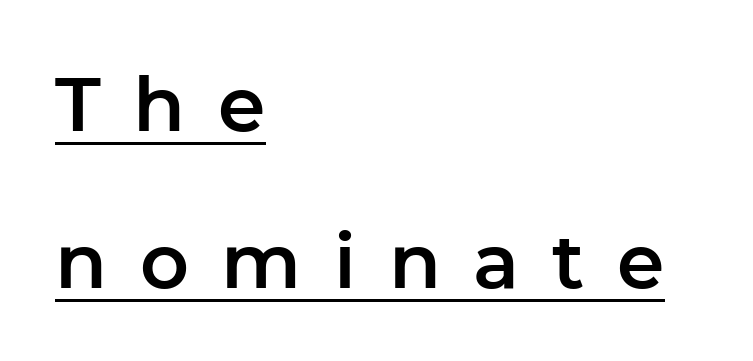
A classic flush-left, rag-right setting is used for this passage. The type is letterspaced generously, with wide tracking. The passage shown is underscored from start to finish. The passage shown is typed in a proportional face where columns would drift.
